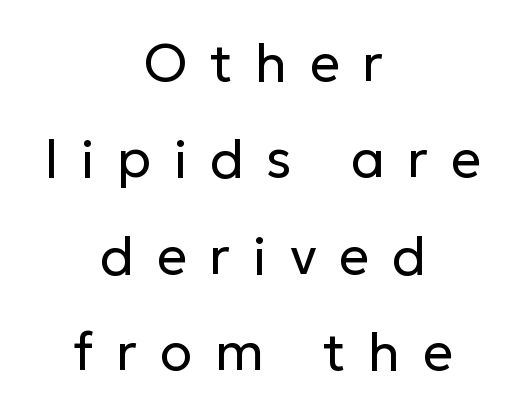
The image shows 53 px regular-weight sans-serif type, upright; set centered, line spacing 1.82x, unusually wide letter spacing (+0.43 em), not underlined; low stroke contrast and a medium x-height.
